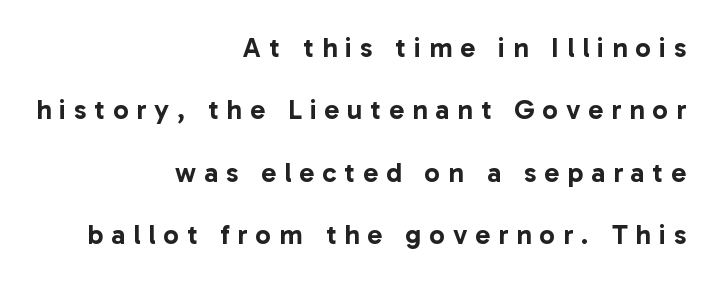
Q: Is the text italic (slanted)? A: No, it is upright.
Q: Is the typeface a serif or a sans-serif typeface? A: Sans-serif.
Q: Is the text underlined? A: No.
Q: How is the paragraph aligned? A: Right-aligned.
Q: Is the spacing between letters normal or unusually wide? A: Unusually wide.
Q: Is the spacing between lines tight, normal or loose? A: Loose.
Q: Width (condensed, normal, or wide)? A: Normal.
Q: Stroke contrast? A: Low.
Q: x-height? A: Medium.
Q: Monospaced? A: No.
